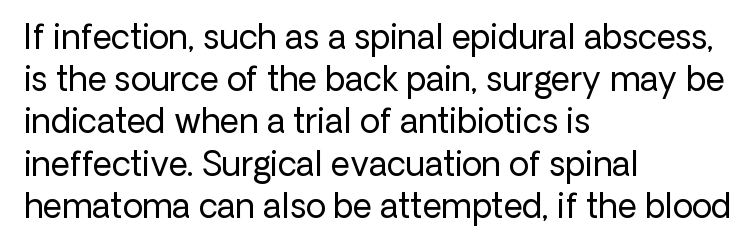
The image shows 33 px regular-weight sans-serif type, upright; set left-aligned, normal line spacing (1.28x), normal letter spacing, not underlined; low stroke contrast and a medium x-height.
